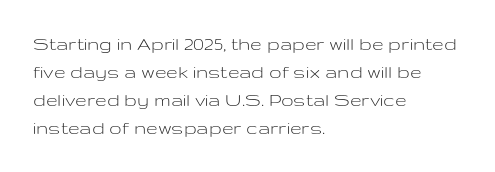
The image shows 21 px text type, upright; set left-aligned, normal line spacing (1.34x), normal letter spacing, not underlined.
